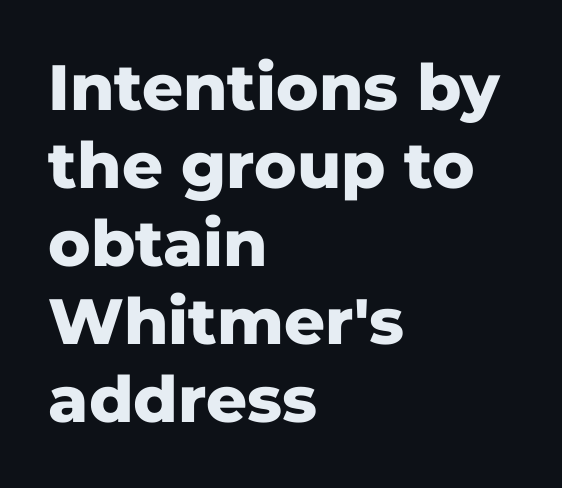
The image shows 64 px heavy sans-serif type, upright; set left-aligned, line spacing 1.22x, normal letter spacing, not underlined; low stroke contrast and a medium x-height.
